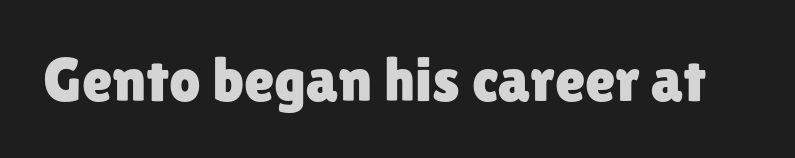
The rendering keeps characters at their native spacing. Style check: upright. The passage shown is typed in a proportional face where columns would drift. The text was rendered using a sans face with plain stroke endings.
